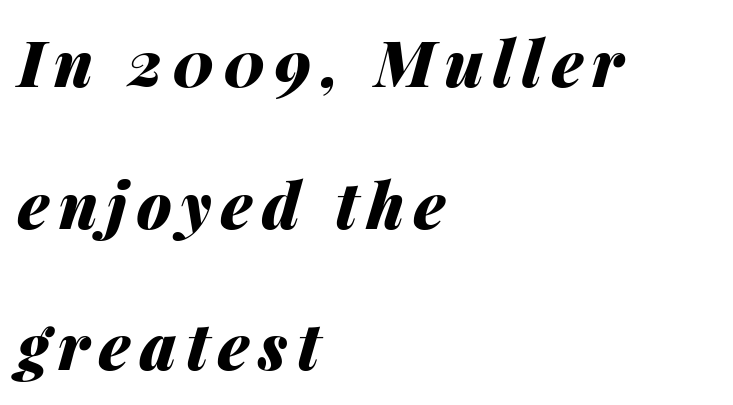
Q: Is the text bold? A: Yes.
Q: Is the text italic (slanted)? A: Yes, it leans right by about 14 degrees.
Q: Is the text underlined? A: No.
Q: How is the paragraph aligned? A: Left-aligned.
Q: Is the spacing between lines tight, normal or loose? A: Loose.
Q: Width (condensed, normal, or wide)? A: Normal.
Q: Stroke contrast? A: Medium.
Q: x-height? A: Medium.
Q: Monospaced? A: No.
